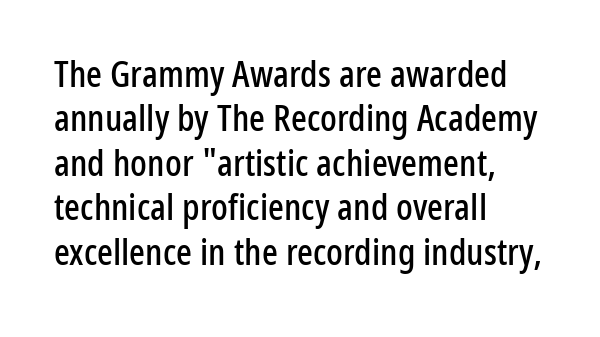
Each line starts at the same left margin while the right side varies. The rendering shows plain stroke endings on the letterforms — a sans-serif design. Beneath every word, the page is bare. Compared with typical body copy, the letter spacing here is the same. The type sits square on the baseline with zero lean. Looks like regular typesetting: each glyph gets only the width it needs.
